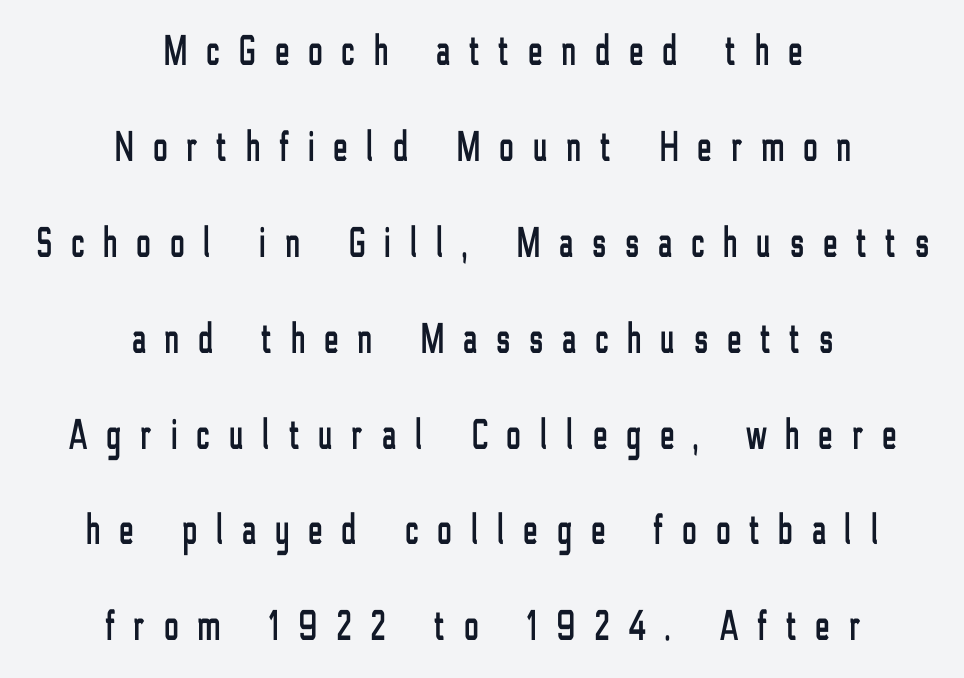
The image shows 43 px condensed sans-serif type, upright; set centered, loose line spacing (2.23x), unusually wide letter spacing (+0.45 em), not underlined; low stroke contrast and a medium x-height.
